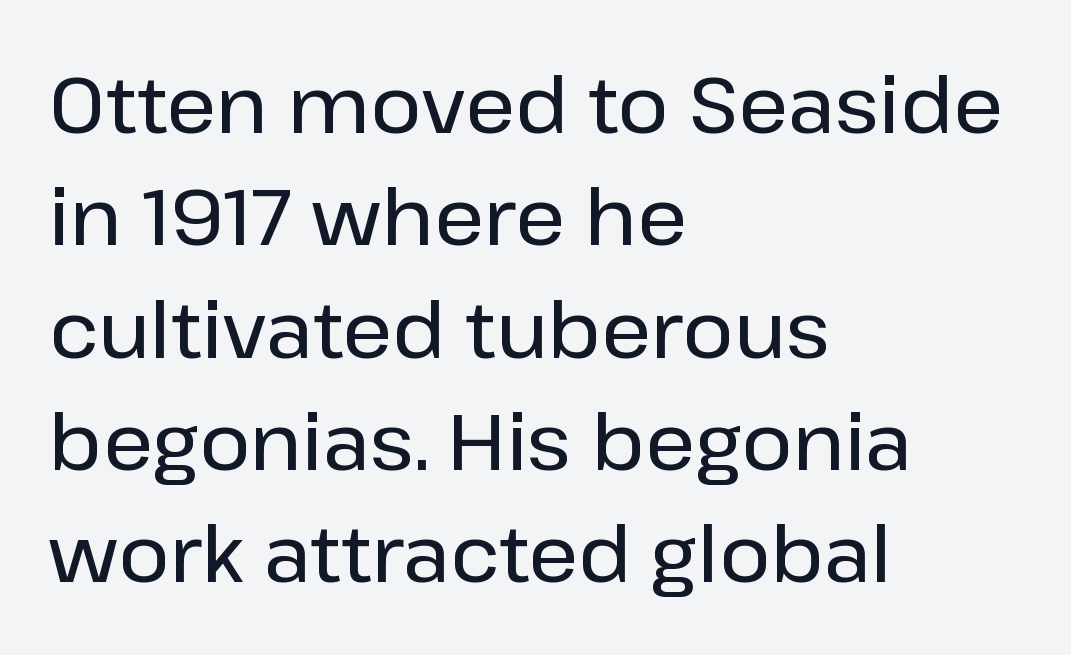
Q: Is the text italic (slanted)? A: No, it is upright.
Q: Is the typeface a serif or a sans-serif typeface? A: Sans-serif.
Q: Is the text underlined? A: No.
Q: How is the paragraph aligned? A: Left-aligned.
Q: Is the spacing between letters normal or unusually wide? A: Normal.
Q: Is the spacing between lines tight, normal or loose? A: Normal.
Q: Width (condensed, normal, or wide)? A: Normal.
Q: Stroke contrast? A: Low.
Q: x-height? A: Medium.
Q: Monospaced? A: No.
